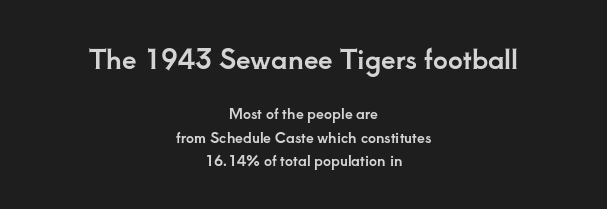
{"italic": "no", "underline": "no", "align": "center", "line_spacing": "normal", "line_spacing_ratio": 1.67, "letter_spacing": "normal", "letter_spacing_em": 0.0, "larger_block": "first", "size_ratio": 1.86, "glyph_px": 26}
